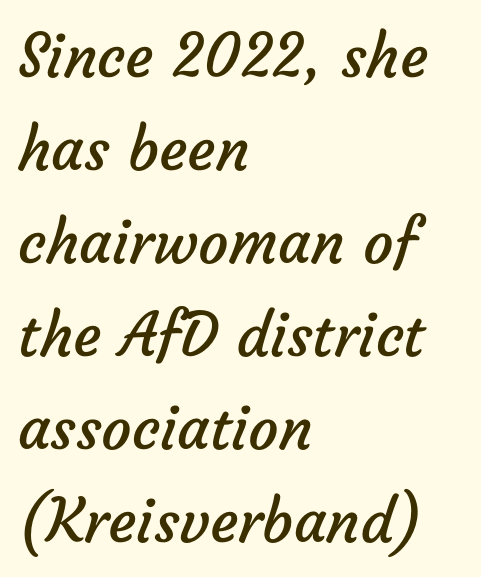
Nothing heavy about these letters — not bold at all. The tracking reads as untouched default to a designer's eye. If you measured baseline to baseline, you'd find a middling distance. Honestly, there is no underline to notice here at all. This sample has the flowing, uneven cadence of proportional lettering. Notice how the passage keeps a crisp vertical edge on the left only.
